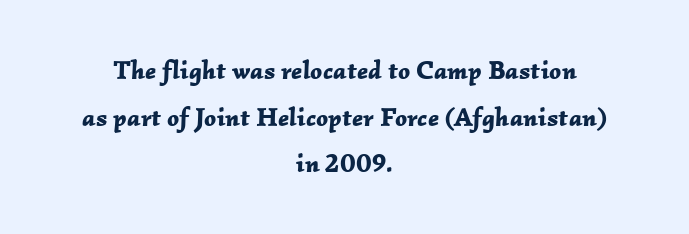
The image shows 26 px bold type, italic (leaning right); set centered, line spacing 1.79x, normal letter spacing, not underlined.
